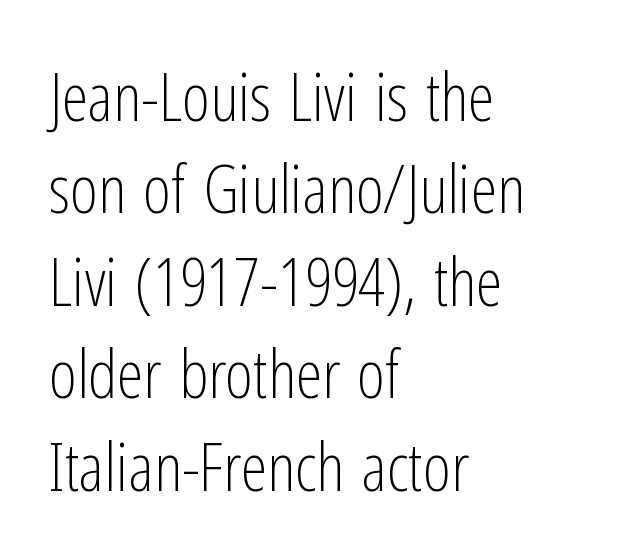
Q: Is the text bold? A: No.
Q: Is the text italic (slanted)? A: No, it is upright.
Q: Is the typeface a serif or a sans-serif typeface? A: Sans-serif.
Q: Is the text underlined? A: No.
Q: How is the paragraph aligned? A: Left-aligned.
Q: Is the spacing between letters normal or unusually wide? A: Normal.
Q: Is the spacing between lines tight, normal or loose? A: Normal.
Q: Width (condensed, normal, or wide)? A: Condensed.
Q: Stroke contrast? A: Low.
Q: x-height? A: Medium.
Q: Monospaced? A: No.
